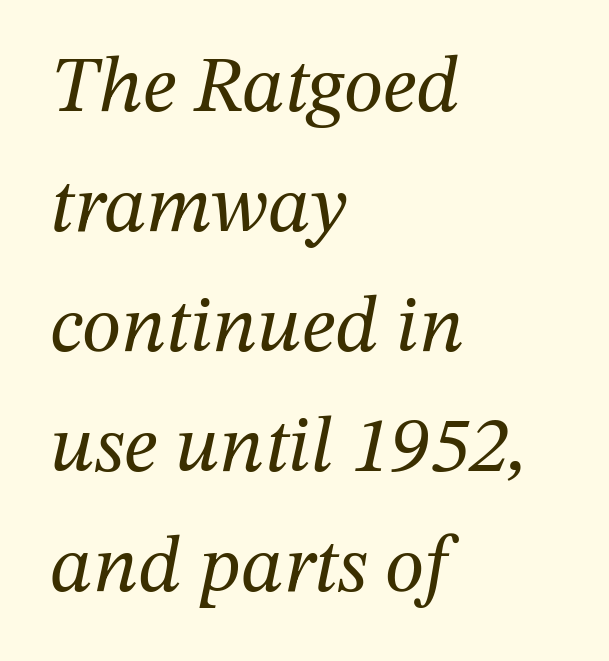
The image shows 80 px regular-weight serif type, italic (leaning right); set left-aligned, normal line spacing (1.5x), normal letter spacing, not underlined; medium stroke contrast and a medium x-height.
